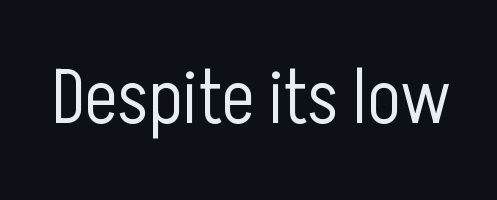
Decoration check: the copy has no underline. The lettering stays uniformly vertical, giving the passage a roman look. Spacing verdict: proportional, widths tailored to each character. The tracking reads as untouched default to a designer's eye.
